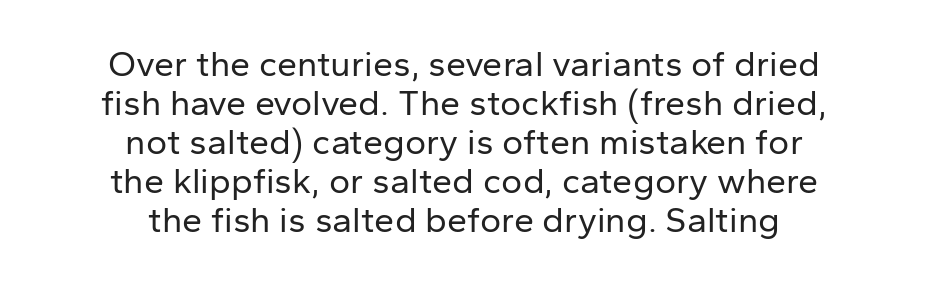
Q: Is the text bold? A: No.
Q: Is the text italic (slanted)? A: No, it is upright.
Q: Is the typeface a serif or a sans-serif typeface? A: Sans-serif.
Q: Is the text underlined? A: No.
Q: How is the paragraph aligned? A: Centered.
Q: Is the spacing between letters normal or unusually wide? A: Normal.
Q: Is the spacing between lines tight, normal or loose? A: Tight.
Q: Width (condensed, normal, or wide)? A: Normal.
Q: Stroke contrast? A: Low.
Q: x-height? A: Medium.
Q: Monospaced? A: No.
